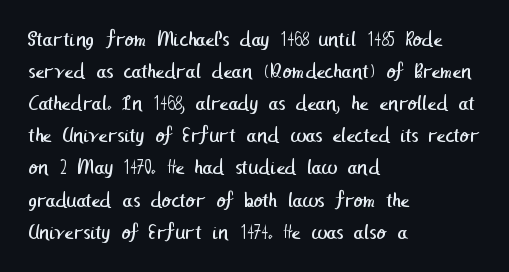
{"bold": "no", "underline": "no", "align": "left", "line_spacing": "normal", "line_spacing_ratio": 1.46, "letter_spacing": "normal", "letter_spacing_em": 0.0, "glyph_px": 22}
